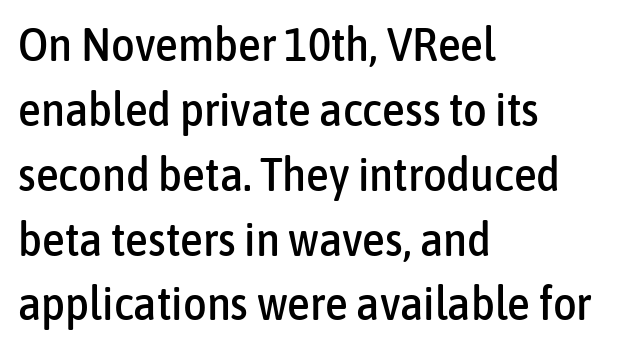
Successive baselines arrive at the customary interval. Check where the strokes stop: nothing finishes them off — pure sans. Type without underlining. Nope, not italic — everything's standing straight. The face used here is proportionally spaced, like ordinary book or web type.
